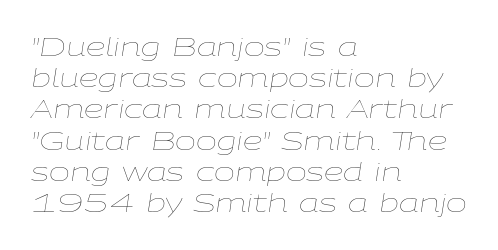
The letterforms sit at book weight or below. The text block is weighted toward the left margin, trailing off unevenly rightward. Reading down the column, the eye jumps a familiar distance to each next line. The foot of each line stays bare and open. Is the type slanted? Yes — the strokes lean at a clear angle. No extra tracking has been applied to these lines.
